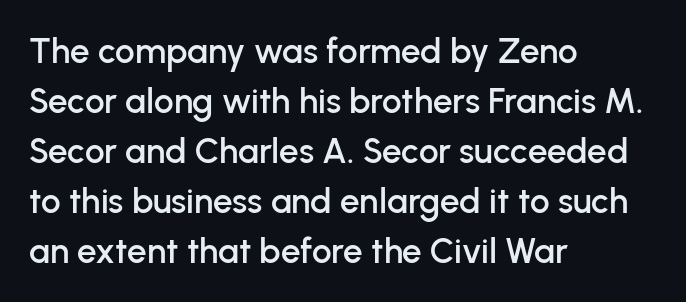
Q: Is the text italic (slanted)? A: No, it is upright.
Q: Is the typeface a serif or a sans-serif typeface? A: Sans-serif.
Q: Is the text underlined? A: No.
Q: How is the paragraph aligned? A: Left-aligned.
Q: Is the spacing between letters normal or unusually wide? A: Normal.
Q: Is the spacing between lines tight, normal or loose? A: Normal.
Q: Width (condensed, normal, or wide)? A: Normal.
Q: Stroke contrast? A: Low.
Q: x-height? A: Medium.
Q: Monospaced? A: No.
